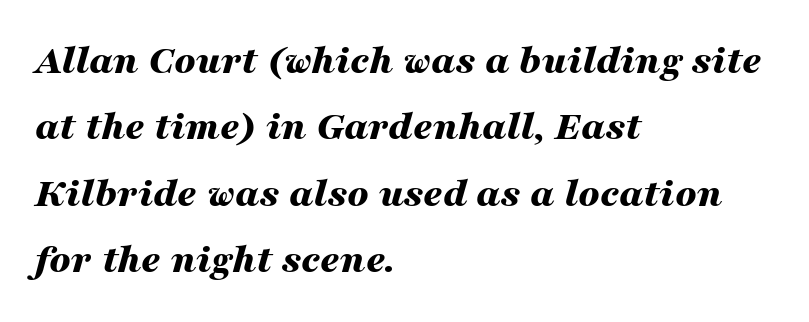
Q: Is the text bold? A: Yes.
Q: Is the text italic (slanted)? A: Yes, it leans right by about 16 degrees.
Q: Is the text underlined? A: No.
Q: How is the paragraph aligned? A: Left-aligned.
Q: Is the spacing between letters normal or unusually wide? A: Normal.
Q: Is the spacing between lines tight, normal or loose? A: Normal.
Q: Width (condensed, normal, or wide)? A: Wide.
Q: Stroke contrast? A: Medium.
Q: x-height? A: Medium.
Q: Monospaced? A: No.
